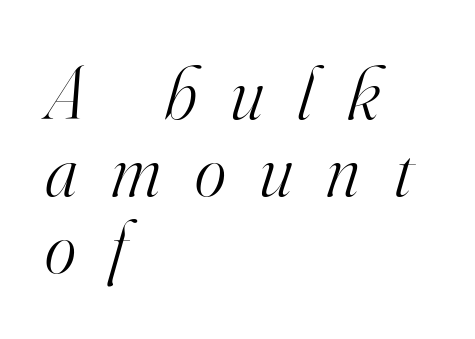
{"serif": "yes", "italic": "yes", "lean": "right", "slant_degrees": 16, "bold": "no", "weight": "light", "width": "normal", "stroke_contrast": "high", "x_height": "small", "monospaced": "no", "underline": "no", "align": "left", "line_spacing": "tight", "line_spacing_ratio": 1.03, "letter_spacing": "wide", "letter_spacing_em": 0.45, "glyph_px": 75}
